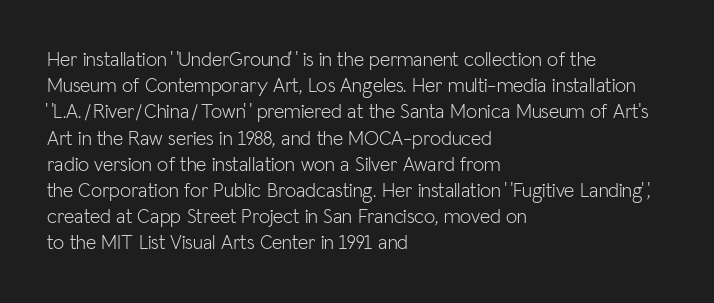
{"italic": "no", "bold": "no", "underline": "no", "align": "left", "line_spacing": "normal", "line_spacing_ratio": 1.31, "letter_spacing": "normal", "letter_spacing_em": 0.0, "glyph_px": 20}
